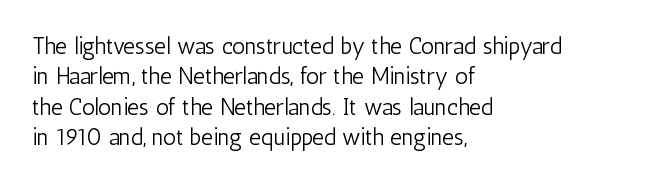
The image shows 23 px text type, upright; set left-aligned, normal line spacing (1.32x), normal letter spacing, not underlined.
